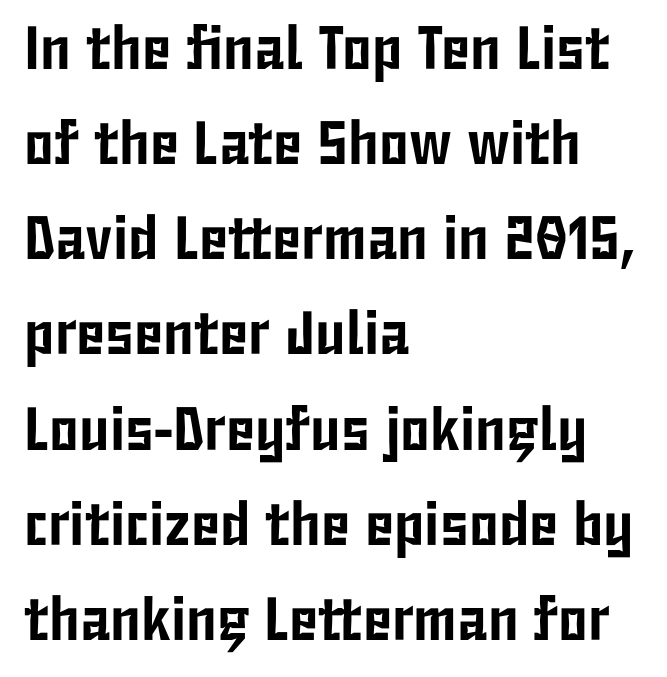
This sample uses plain, unmodified letter spacing. Italic: no, the glyphs are upright roman. Proportional: the letters do not fall into vertical columns. The rendering shows plain stroke endings on the letterforms — a sans-serif design. The typesetter chose a ragged-right arrangement here.
